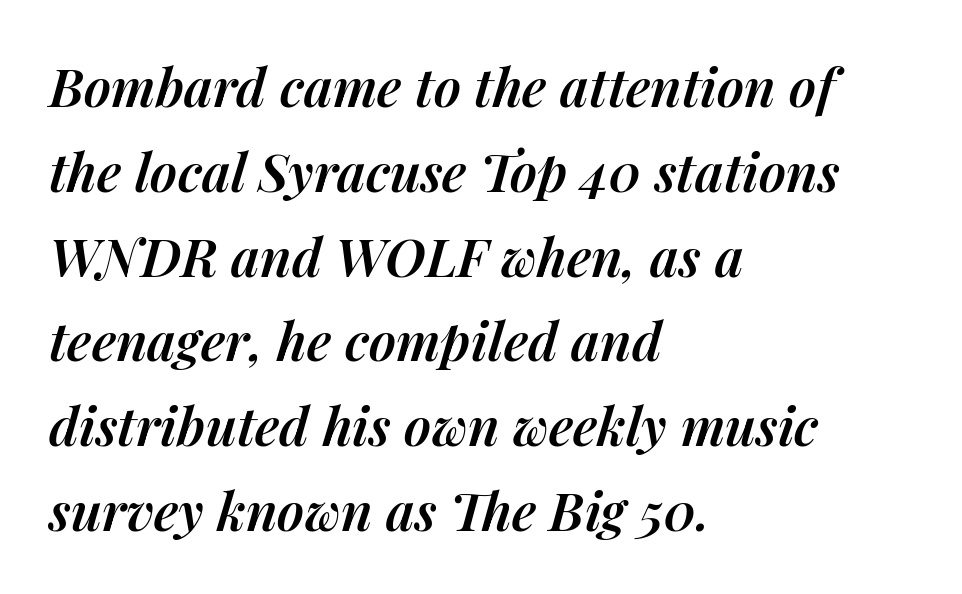
The image shows 53 px semibold type, italic (leaning right); set left-aligned, normal line spacing (1.6x), normal letter spacing, not underlined; medium stroke contrast and a medium x-height.
